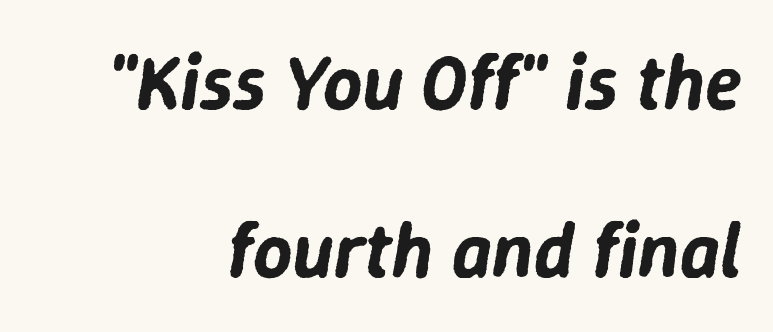
The gap between lines stays unmarked. The ragged edge is on the left, which tells us the setting is flush right. The glyphs look as if they've been sheared to an angle. The line-height multiplier appears high, well above default.
